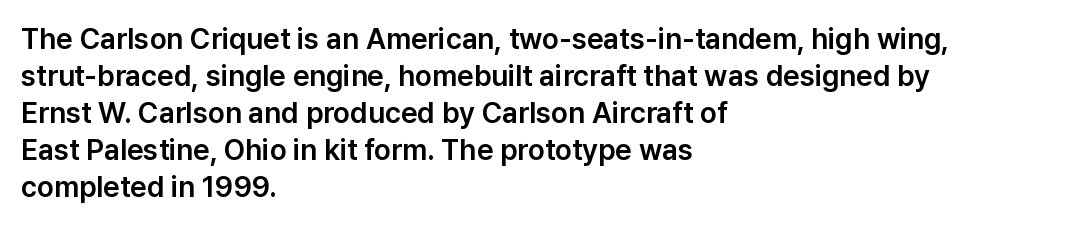
Has an underline been added? It has not. Is the letter spacing exaggerated? No — it looks like the ordinary default. Is this a fixed-width face? No — the glyphs have proportional, varying widths. It's the straight-up-and-down kind of type. Horizontally, the lines are justified to the leading edge only.
